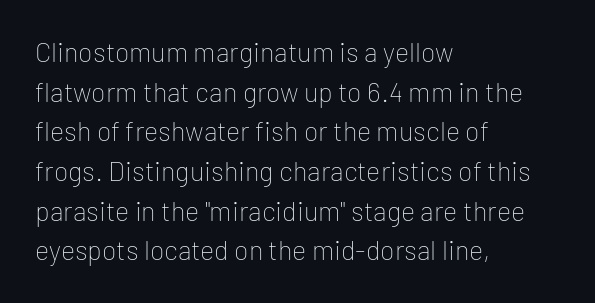
Q: Is the text bold? A: No.
Q: Is the text italic (slanted)? A: No, it is upright.
Q: Is the text underlined? A: No.
Q: How is the paragraph aligned? A: Left-aligned.
Q: Is the spacing between letters normal or unusually wide? A: Normal.
Q: Is the spacing between lines tight, normal or loose? A: Normal.
